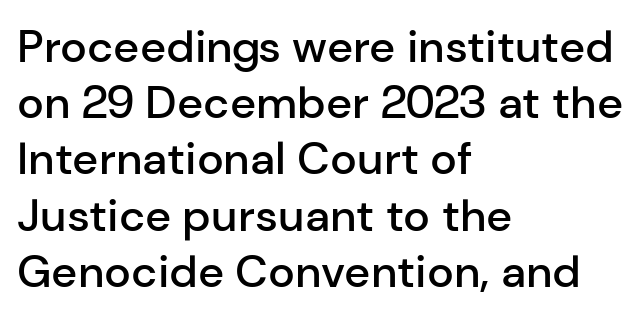
Q: Is the text bold? A: Semi-bold.
Q: Is the text italic (slanted)? A: No, it is upright.
Q: Is the typeface a serif or a sans-serif typeface? A: Sans-serif.
Q: Is the text underlined? A: No.
Q: How is the paragraph aligned? A: Left-aligned.
Q: Is the spacing between letters normal or unusually wide? A: Normal.
Q: Is the spacing between lines tight, normal or loose? A: Normal.
Q: Width (condensed, normal, or wide)? A: Normal.
Q: Stroke contrast? A: Low.
Q: x-height? A: Medium.
Q: Monospaced? A: No.
